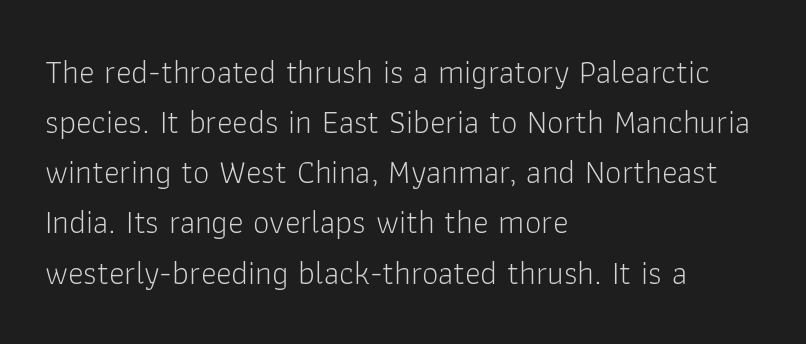
Q: Is the text bold? A: No.
Q: Is the text italic (slanted)? A: No, it is upright.
Q: Is the typeface a serif or a sans-serif typeface? A: Sans-serif.
Q: Is the text underlined? A: No.
Q: How is the paragraph aligned? A: Left-aligned.
Q: Is the spacing between letters normal or unusually wide? A: Normal.
Q: Is the spacing between lines tight, normal or loose? A: Normal.
Q: Width (condensed, normal, or wide)? A: Normal.
Q: Stroke contrast? A: Low.
Q: x-height? A: Medium.
Q: Monospaced? A: No.
